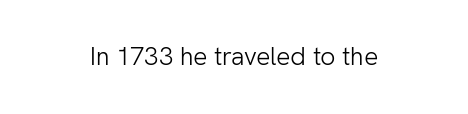
The image shows 25 px text type, upright; set normal letter spacing, not underlined.
